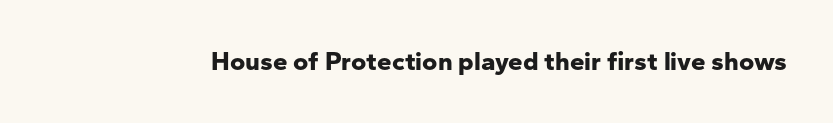
{"italic": "no", "bold": "yes", "underline": "no", "letter_spacing": "normal", "letter_spacing_em": 0.0, "glyph_px": 26}
